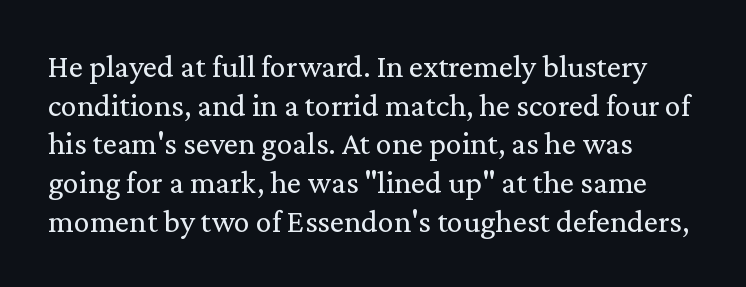
The image shows 32 px regular-weight serif type, upright; set left-aligned, line spacing 1.21x, normal letter spacing, not underlined; medium stroke contrast and a medium x-height.
